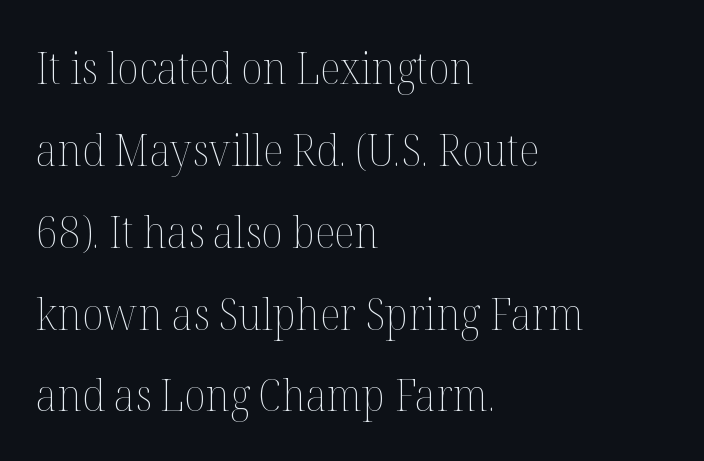
The passage is arranged the way most books set body copy — flush left. These lines are rendered in a variable-pitch font. Descenders are the only things crossing below the line. Here the glyphs are tracked normally, forming tight word shapes. This is roman type, the default non-slanted kind.
